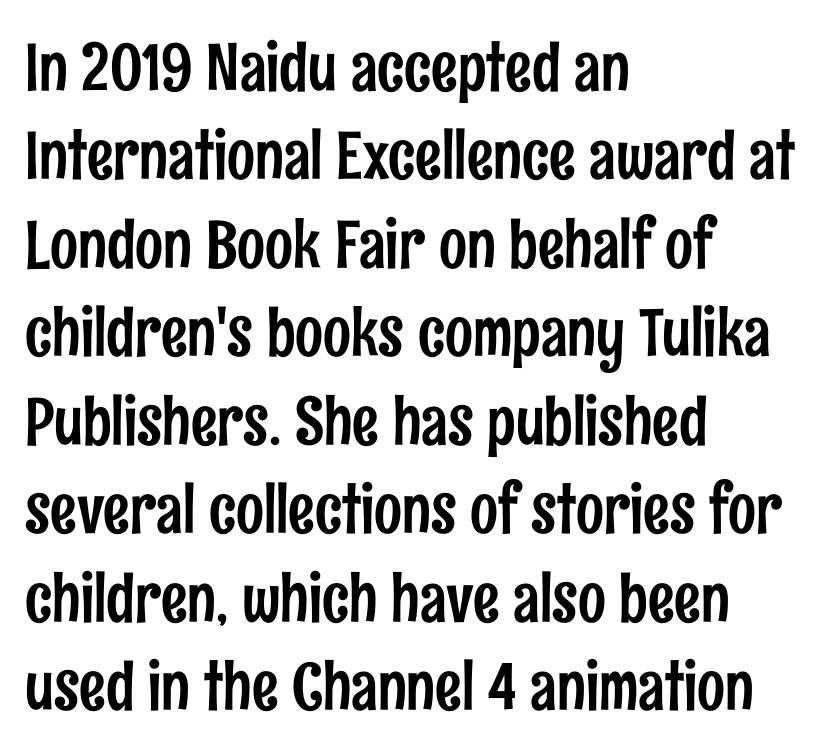
No extra tracking has been applied to these lines. The space between consecutive lines is moderate. A classic flush-left, rag-right setting is used for this passage. Check the space under the baseline: it is left empty. The text was rendered using a sans face with plain stroke endings. The font's upright variant was chosen for this text.
